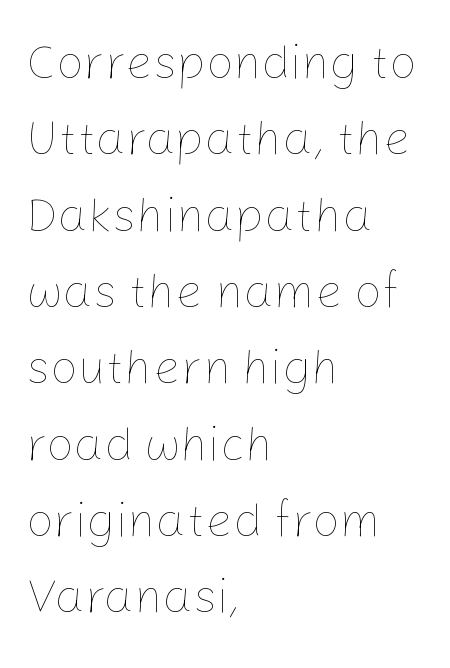
The leading is moderate, giving the passage an even texture. The rendering uses natural spacing where letterforms have individual widths. The tracking reads as untouched default to a designer's eye. No extra ink here — the face is not bold. Is the block centered? No — it sits flush against the left margin. The string is rendered with underlining switched off.
